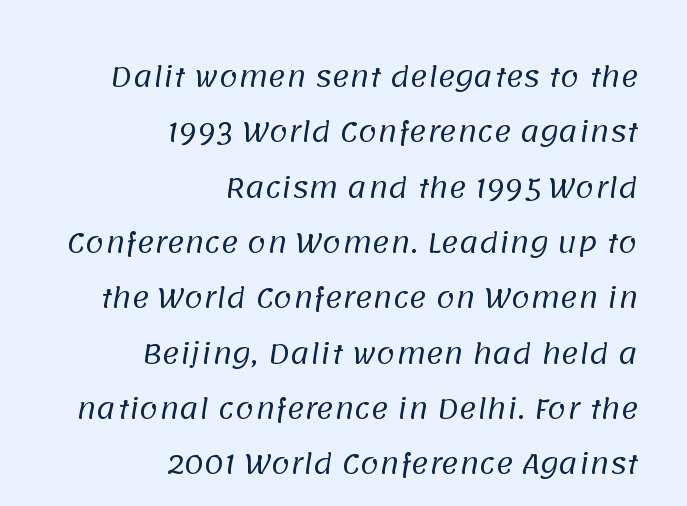
{"bold": "no", "underline": "no", "align": "right", "line_spacing": "loose", "line_spacing_ratio": 2.05, "letter_spacing": "normal", "letter_spacing_em": 0.0, "glyph_px": 27}
